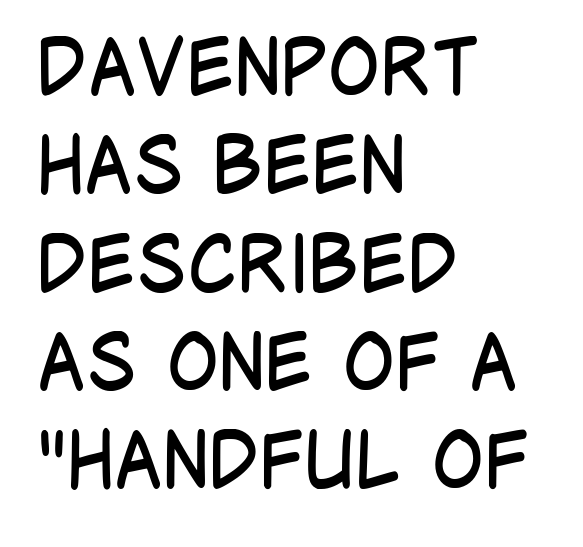
Tracking here is standard; glyphs follow each other at the usual distance. Think of a printed novel: that variable character pitch is what you see here. The cut favours lightness, reaching ordinary text weight at its darkest. Type style note: lacks serifs.
